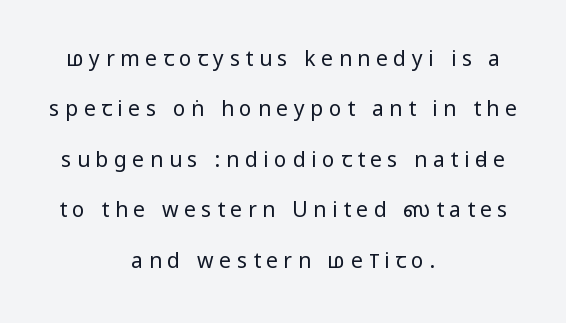
Between one letter and the next there's a generous, obvious gap. The rendering uses a large line-height, opening up the rows. The letterforms sit at book weight or below. Neither beginnings nor endings align; midpoints do. This is the regular roman posture of the typeface.
